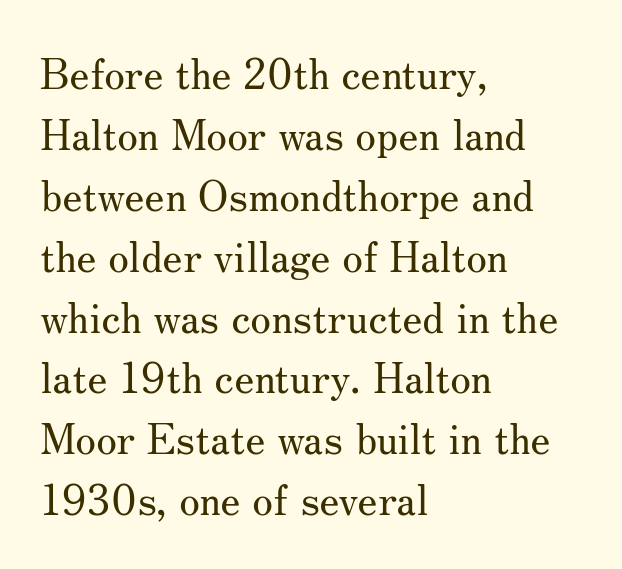
The image shows 42 px regular-weight serif type, upright; set left-aligned, normal line spacing (1.45x), normal letter spacing, not underlined; medium stroke contrast and a small x-height.
